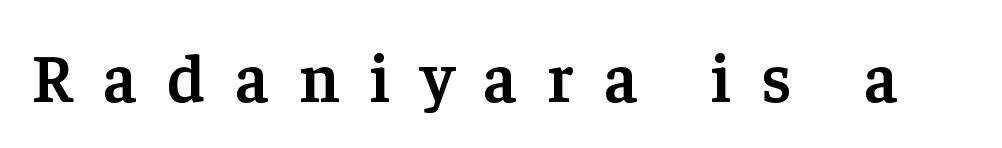
Q: Is the text bold? A: Semi-bold.
Q: Is the text italic (slanted)? A: No, it is upright.
Q: Is the typeface a serif or a sans-serif typeface? A: Serif.
Q: Is the text underlined? A: No.
Q: Is the spacing between letters normal or unusually wide? A: Unusually wide.
Q: Width (condensed, normal, or wide)? A: Normal.
Q: Stroke contrast? A: Low.
Q: x-height? A: Medium.
Q: Monospaced? A: No.
